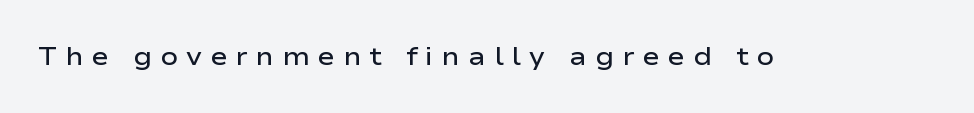
{"italic": "no", "bold": "semi", "underline": "no", "letter_spacing": "wide", "letter_spacing_em": 0.31, "glyph_px": 26}
